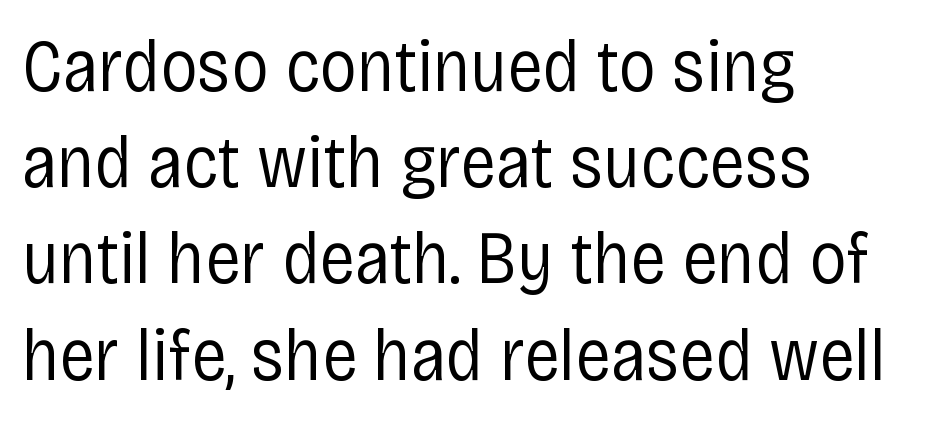
{"serif": "no", "italic": "no", "bold": "no", "weight": "regular", "width": "condensed", "stroke_contrast": "low", "x_height": "large", "monospaced": "no", "underline": "no", "align": "left", "line_spacing": "normal", "line_spacing_ratio": 1.3, "letter_spacing": "normal", "letter_spacing_em": 0.0, "glyph_px": 74}
